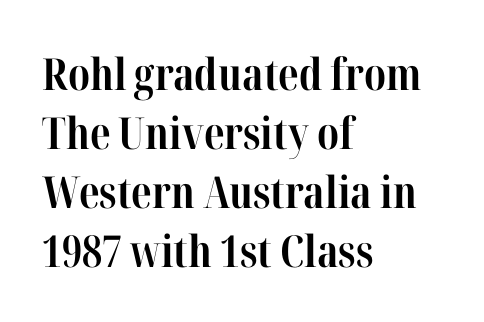
{"serif": "yes", "italic": "no", "bold": "yes", "weight": "bold", "width": "condensed", "stroke_contrast": "high", "x_height": "medium", "monospaced": "no", "underline": "no", "align": "left", "line_spacing": "normal", "line_spacing_ratio": 1.34, "letter_spacing": "normal", "letter_spacing_em": 0.0, "glyph_px": 44}
